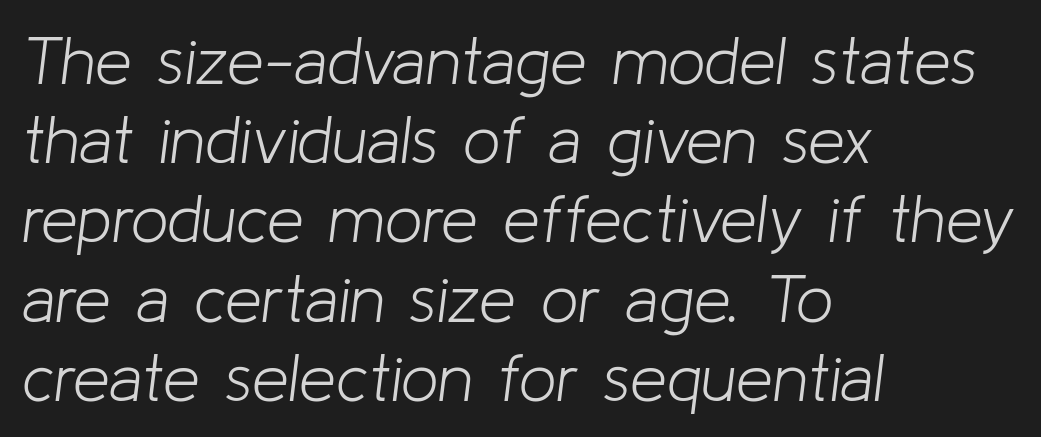
Q: Is the text bold? A: No.
Q: Is the text italic (slanted)? A: Yes, it leans right by about 8 degrees.
Q: Is the text underlined? A: No.
Q: How is the paragraph aligned? A: Left-aligned.
Q: Is the spacing between letters normal or unusually wide? A: Normal.
Q: Width (condensed, normal, or wide)? A: Normal.
Q: Stroke contrast? A: Low.
Q: x-height? A: Medium.
Q: Monospaced? A: No.
